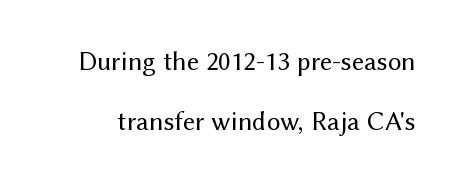
Each row of text sits above clean, open space. The font's upright variant was chosen for this text. Nothing heavy about these letters — not bold at all. Glyph-to-glyph distance matches everyday printed text. The leading is generous, giving the passage an open texture.
